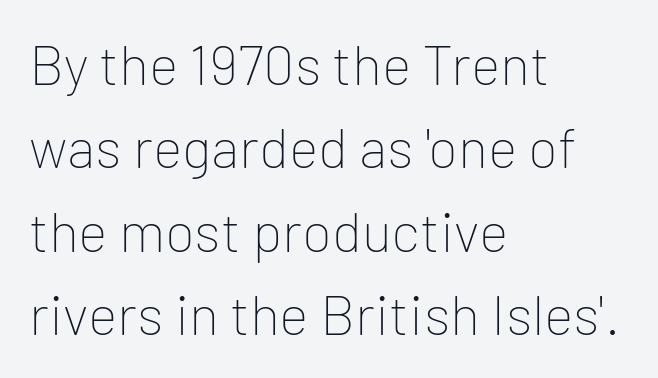
{"serif": "no", "italic": "no", "bold": "no", "weight": "thin", "width": "normal", "stroke_contrast": "low", "x_height": "medium", "monospaced": "no", "underline": "no", "align": "left", "line_spacing": "normal", "line_spacing_ratio": 1.49, "letter_spacing": "normal", "letter_spacing_em": 0.0, "glyph_px": 56}
